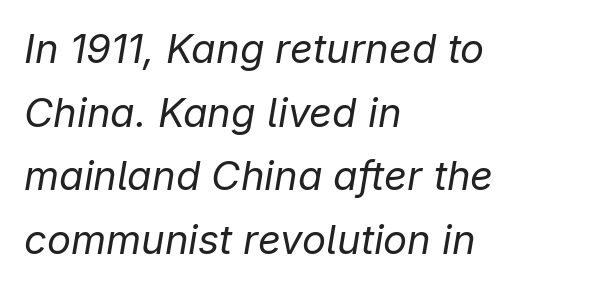
Nothing unusual about the tracking: characters are spaced as the font intends. Is this a fixed-width face? No — the glyphs have proportional, varying widths. Italic? Definitely — the glyphs are oblique. Compared with typical paragraphs, the rows here are spaced about the same. Check under the words: just untouched page. The rendering anchors every line to the left-hand side.
